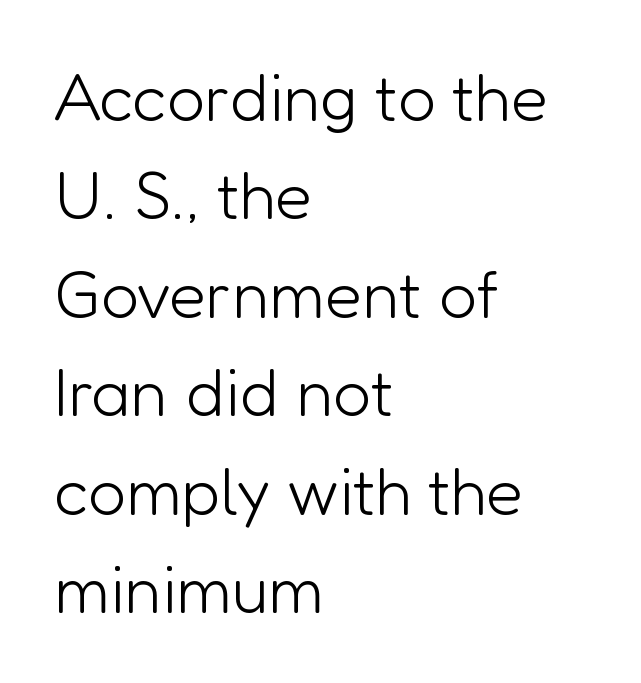
I'd call this a sans setting — the letters go barefoot. Note the varied advance widths — an 'i' is clearly narrower than an 'm'. Students, observe: this is what conventionally led text looks like. Quick note: underline off.
